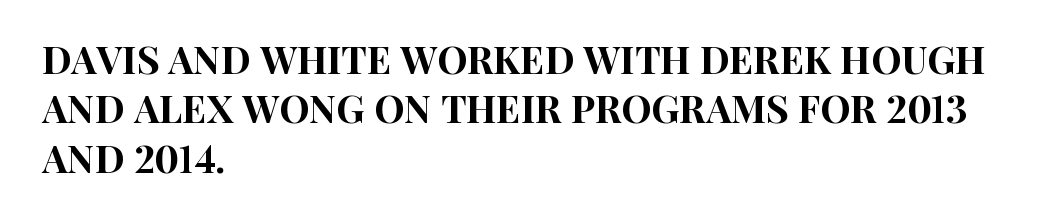
Nothing unusual about the tracking: characters are spaced as the font intends. If you drew a ruler down the left edge, every line would touch it. Clear beneath every line of the passage. The typeface chosen for these lines omits serifs.
